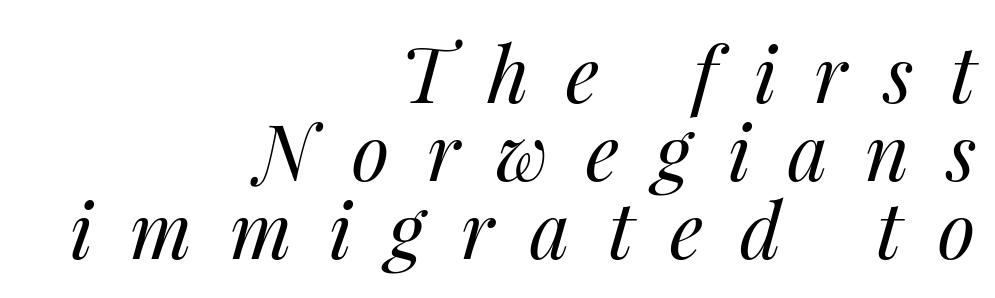
The face used here has a pronounced slope to its letters. Nobody drew a line under any word here. Students, note that the glyphs here are deliberately spaced far apart. A typesetter would call this proportional, since set widths differ per character.
